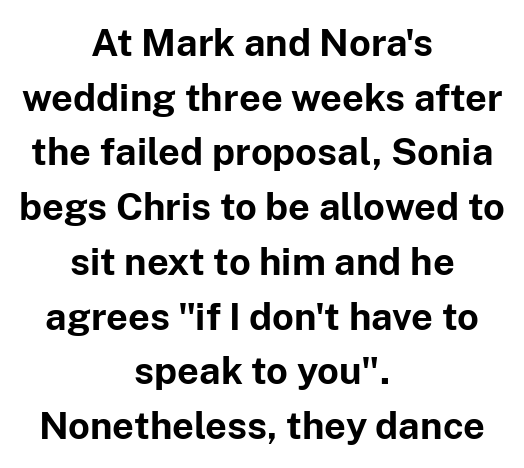
Q: Is the text bold? A: Yes.
Q: Is the text italic (slanted)? A: No, it is upright.
Q: Is the typeface a serif or a sans-serif typeface? A: Sans-serif.
Q: Is the text underlined? A: No.
Q: How is the paragraph aligned? A: Centered.
Q: Is the spacing between letters normal or unusually wide? A: Normal.
Q: Is the spacing between lines tight, normal or loose? A: Normal.
Q: Width (condensed, normal, or wide)? A: Normal.
Q: Stroke contrast? A: Low.
Q: x-height? A: Medium.
Q: Monospaced? A: No.
